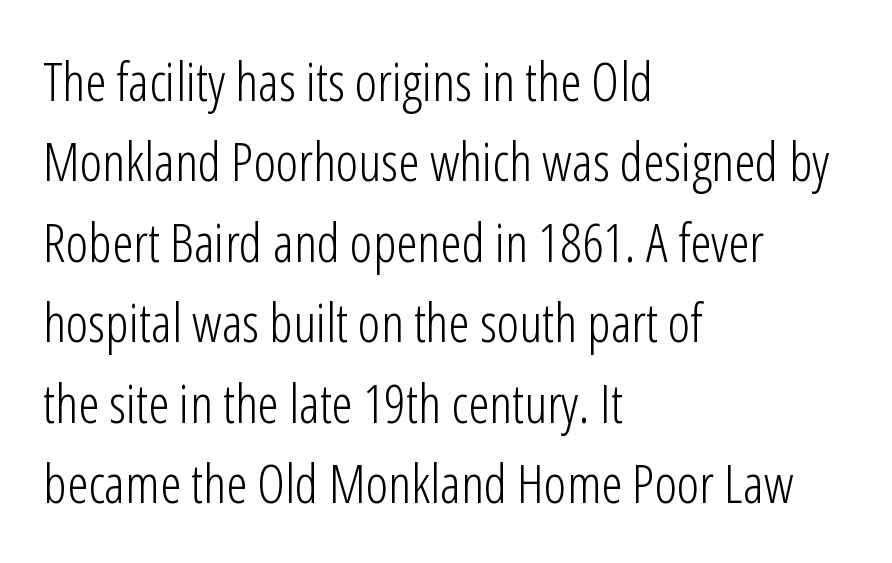
The image shows 54 px light, condensed sans-serif type, upright; set left-aligned, normal line spacing (1.49x), normal letter spacing, not underlined; low stroke contrast and a medium x-height.
